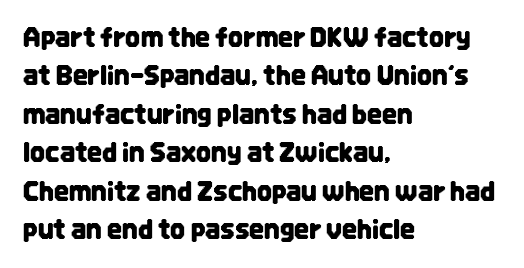
Q: Is the text italic (slanted)? A: No, it is upright.
Q: Is the text underlined? A: No.
Q: How is the paragraph aligned? A: Left-aligned.
Q: Is the spacing between letters normal or unusually wide? A: Normal.
Q: Is the spacing between lines tight, normal or loose? A: Normal.
